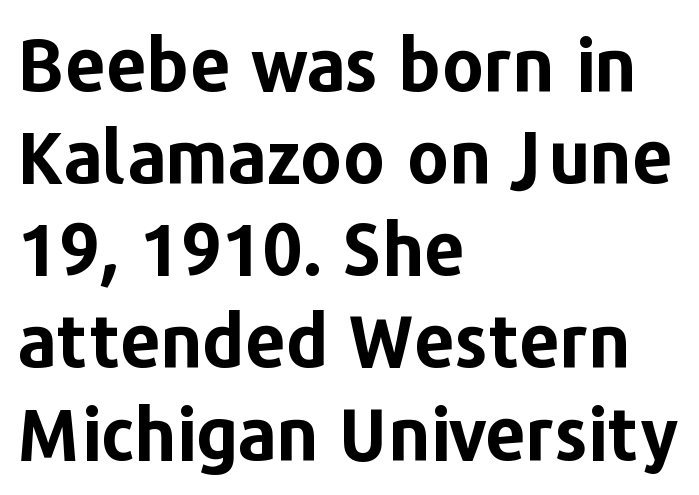
Serif or sans? Sans — the stroke terminals are bare. Ordinary non-slanted type is in use. Bold? Absolutely — the strokes are thick and heavy. Does the copy run flush right? No — it runs flush left. The face used here is rendered with its standard letterfit. Interline gaps are of average width in this sample.
